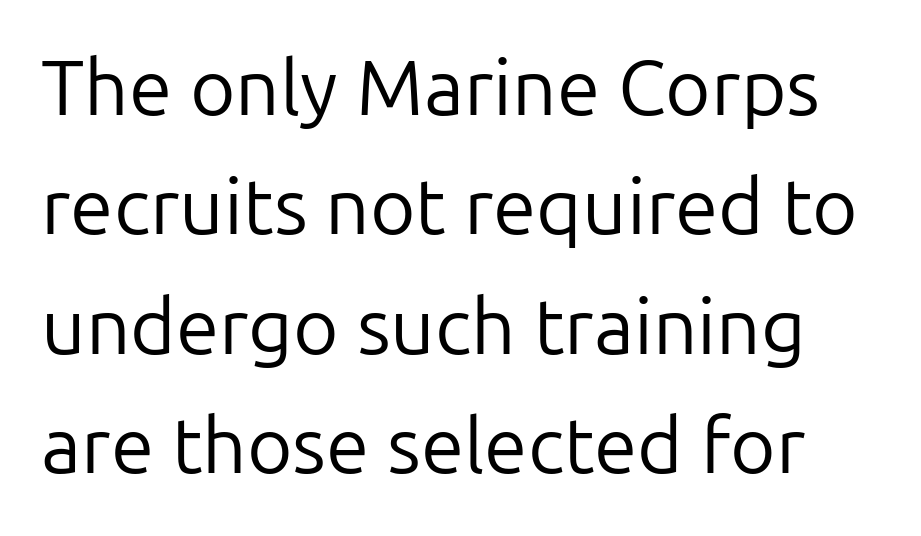
The image shows 78 px regular-weight sans-serif type, upright; set normal line spacing (1.53x), normal letter spacing, not underlined; low stroke contrast and a medium x-height.
